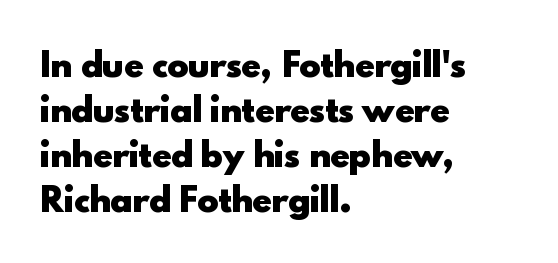
The passage shown is typeset with a sans-serif family. Emphasis by weight is at full strength: bold. Vertically, the passage feels balanced, rows spaced as you'd expect. A bare baseline throughout the passage.
